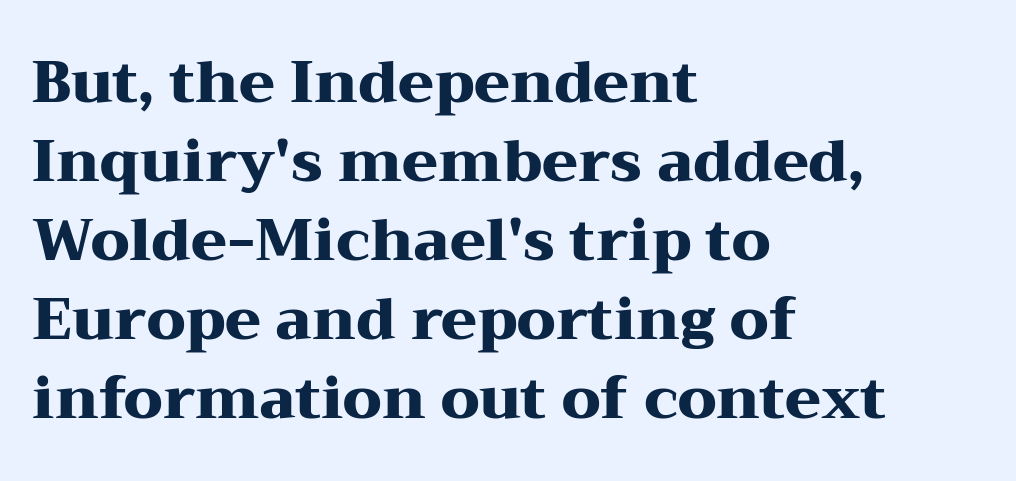
Compared with an ordinary text face, these strokes are far heavier — a full bold. The ragged edge is on the right, which tells us the setting is flush left. The letterforms sit shoulder to shoulder at normal distance. Vertical spacing — default. A typesetter would call this proportional, since set widths differ per character.
